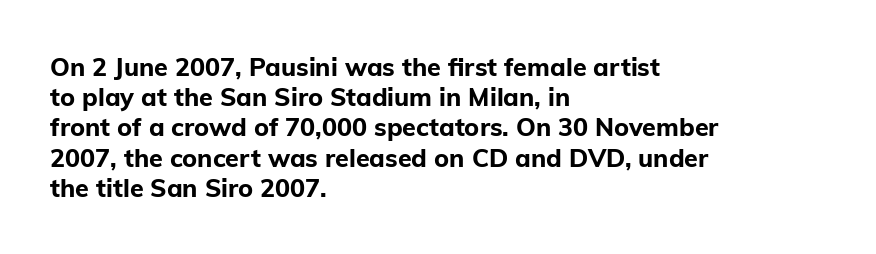
The passage shown is emphatically bold. The space directly below the letters is spotless. Tracking here is standard; glyphs follow each other at the usual distance. Where is the straight margin? On the left.
